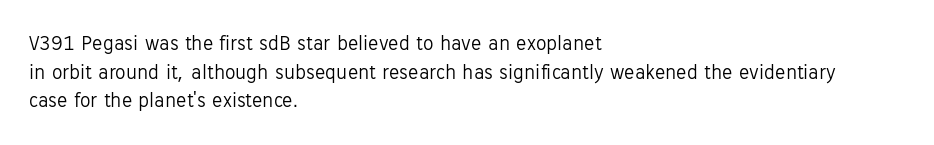
{"italic": "no", "bold": "no", "underline": "no", "align": "left", "line_spacing": "normal", "line_spacing_ratio": 1.36, "letter_spacing": "normal", "letter_spacing_em": 0.0, "glyph_px": 21}
